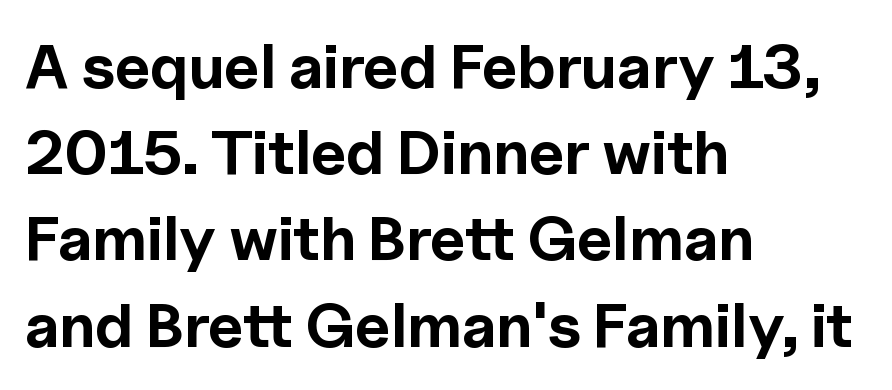
Q: Is the text bold? A: Yes.
Q: Is the text italic (slanted)? A: No, it is upright.
Q: Is the typeface a serif or a sans-serif typeface? A: Sans-serif.
Q: Is the text underlined? A: No.
Q: How is the paragraph aligned? A: Left-aligned.
Q: Is the spacing between letters normal or unusually wide? A: Normal.
Q: Is the spacing between lines tight, normal or loose? A: Normal.
Q: Width (condensed, normal, or wide)? A: Normal.
Q: x-height? A: Medium.
Q: Monospaced? A: No.
